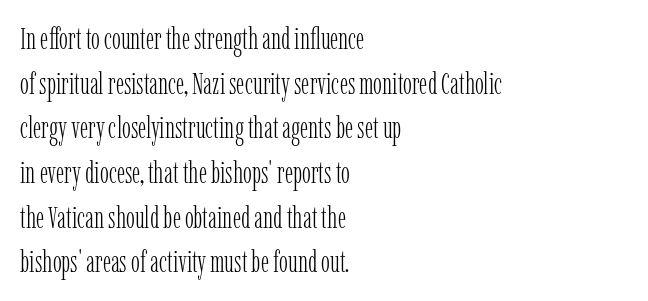
{"serif": "yes", "italic": "no", "bold": "no", "weight": "light", "width": "condensed", "stroke_contrast": "low", "x_height": "medium", "monospaced": "no", "underline": "no", "align": "left", "line_spacing": "normal", "line_spacing_ratio": 1.49, "letter_spacing": "normal", "letter_spacing_em": 0.0, "glyph_px": 30}
